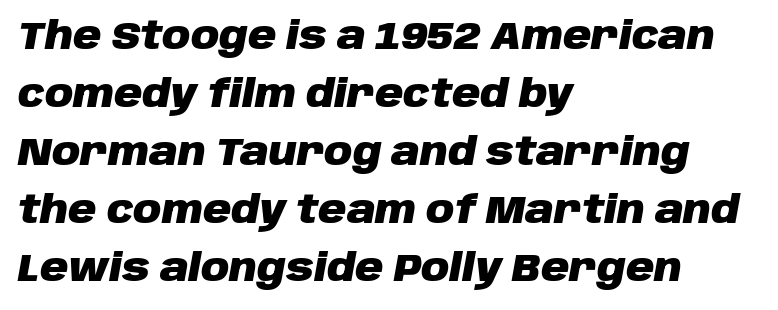
Q: Is the text bold? A: Yes.
Q: Is the text italic (slanted)? A: Yes, it leans right by about 10 degrees.
Q: Is the text underlined? A: No.
Q: How is the paragraph aligned? A: Left-aligned.
Q: Is the spacing between letters normal or unusually wide? A: Normal.
Q: Is the spacing between lines tight, normal or loose? A: Normal.
Q: Width (condensed, normal, or wide)? A: Normal.
Q: Stroke contrast? A: Low.
Q: x-height? A: Large.
Q: Monospaced? A: No.
